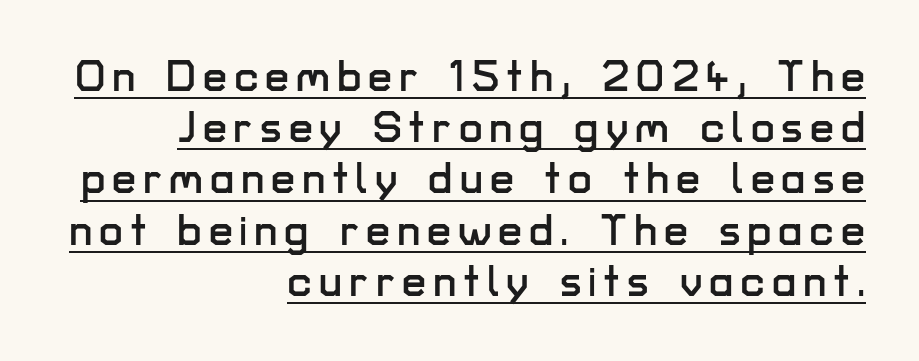
The image shows 43 px sans-serif type, upright; set right-aligned, line spacing 1.19x, underlined; low stroke contrast and a medium x-height.
